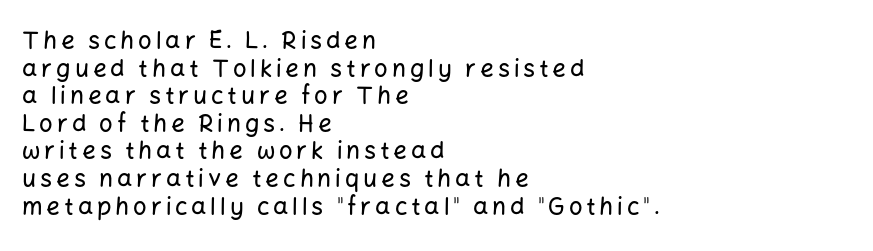
{"italic": "no", "underline": "no", "align": "left", "line_spacing": "tight", "line_spacing_ratio": 1.15, "glyph_px": 24}
